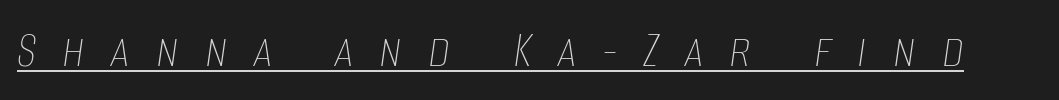
{"italic": "yes", "lean": "right", "slant_degrees": 8, "bold": "no", "weight": "thin", "width": "condensed", "stroke_contrast": "low", "x_height": "large", "monospaced": "no", "underline": "yes", "letter_spacing": "wide", "letter_spacing_em": 0.48, "glyph_px": 54}
